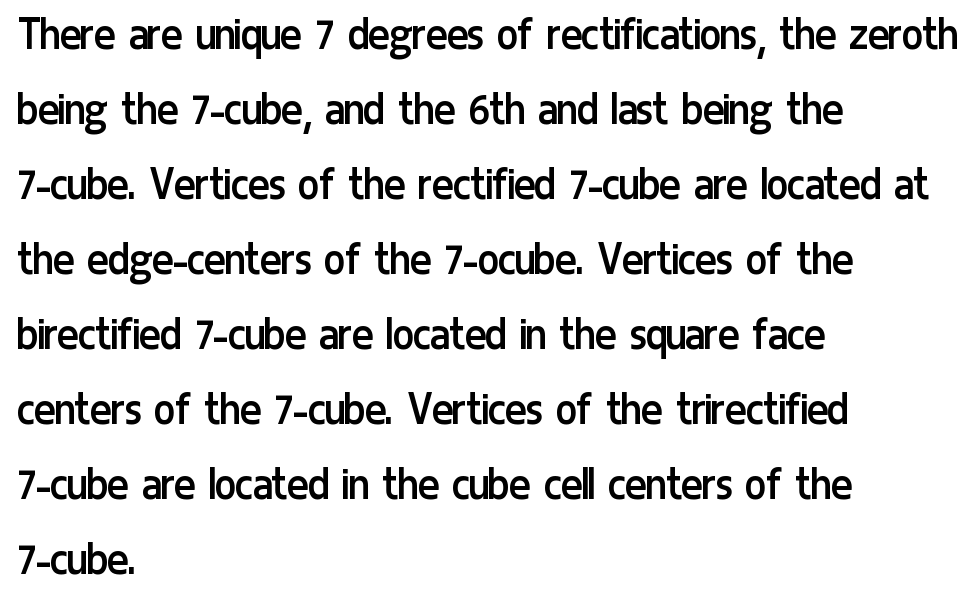
The line texture is even and compact thanks to regular tracking. The leading is moderate, giving the passage an even texture. This sample uses an upright cut, with every glyph sitting square on the baseline. Stroke thickness stays within the range of a standard reading face or lighter.
